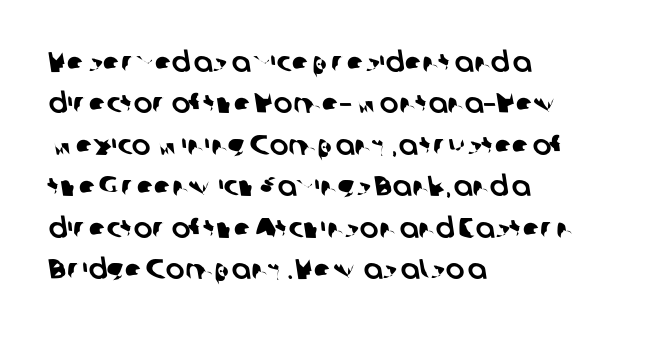
Q: Is the typeface a serif or a sans-serif typeface? A: Sans-serif.
Q: Is the text underlined? A: No.
Q: How is the paragraph aligned? A: Left-aligned.
Q: Is the spacing between letters normal or unusually wide? A: Normal.
Q: Is the spacing between lines tight, normal or loose? A: Normal.
Q: Width (condensed, normal, or wide)? A: Normal.
Q: Stroke contrast? A: Low.
Q: x-height? A: Medium.
Q: Monospaced? A: No.
